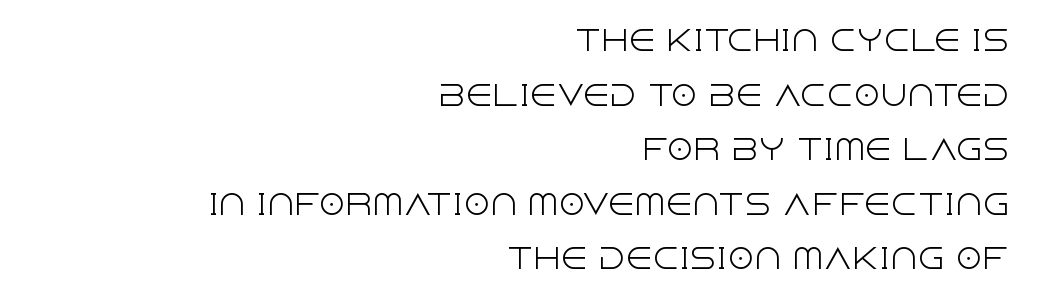
The image shows 27 px text type, upright; set right-aligned, loose line spacing (2.02x), normal letter spacing, not underlined.
